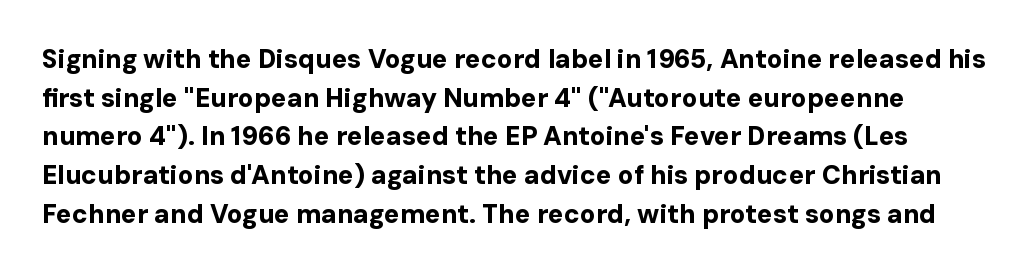
Q: Is the text bold? A: Yes.
Q: Is the text italic (slanted)? A: No, it is upright.
Q: Is the text underlined? A: No.
Q: Is the spacing between letters normal or unusually wide? A: Normal.
Q: Is the spacing between lines tight, normal or loose? A: Normal.
